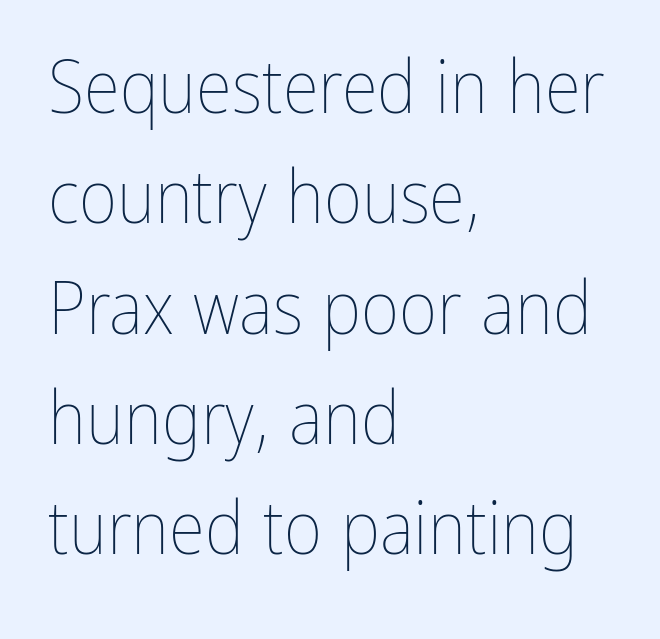
Posture: upright roman. Evenly set lines give the paragraph a standard silhouette. Caption: multi-line text, flush left, ragged right. Beneath every word, the page is bare.
